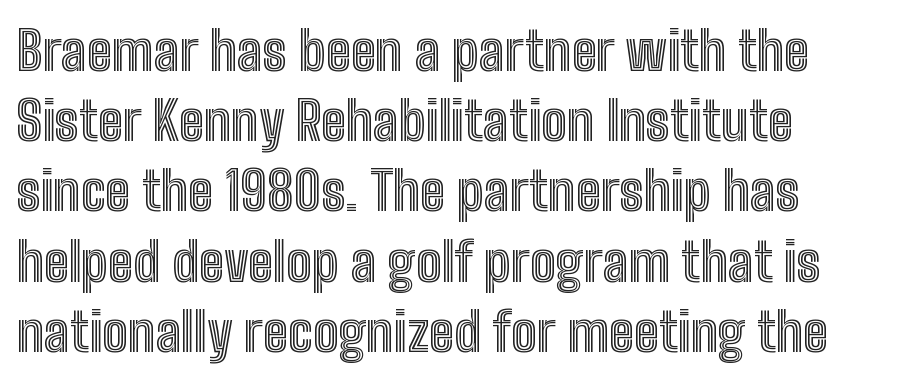
{"italic": "no", "width": "condensed", "x_height": "medium", "monospaced": "no", "underline": "no", "align": "left", "line_spacing": "normal", "line_spacing_ratio": 1.3, "letter_spacing": "normal", "letter_spacing_em": 0.0, "glyph_px": 54}
